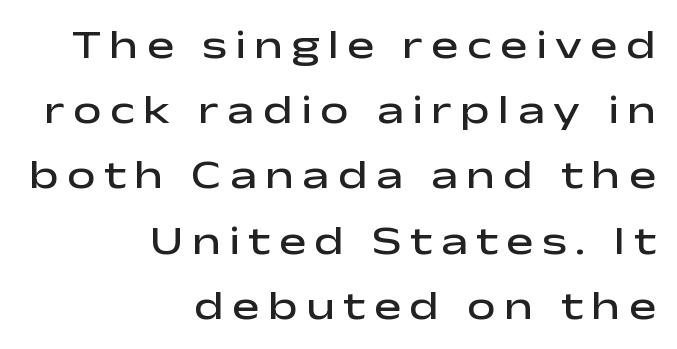
{"serif": "no", "italic": "no", "bold": "semi", "weight": "semibold", "width": "wide", "stroke_contrast": "low", "x_height": "medium", "monospaced": "no", "underline": "no", "align": "right", "line_spacing": "normal", "line_spacing_ratio": 1.59, "letter_spacing": "wide", "letter_spacing_em": 0.2, "glyph_px": 41}
